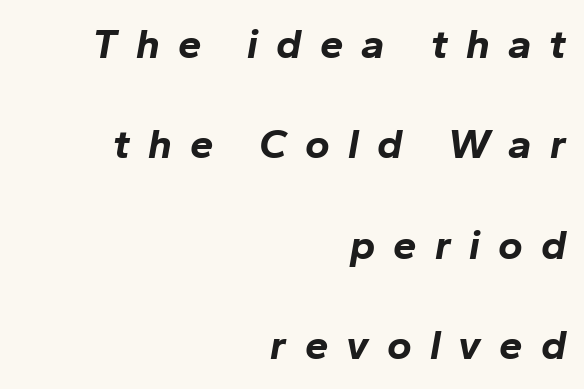
{"italic": "yes", "lean": "right", "slant_degrees": 10, "bold": "yes", "weight": "bold", "width": "normal", "stroke_contrast": "low", "x_height": "medium", "monospaced": "no", "underline": "no", "align": "right", "line_spacing": "loose", "line_spacing_ratio": 2.39, "letter_spacing": "wide", "letter_spacing_em": 0.43, "glyph_px": 42}
